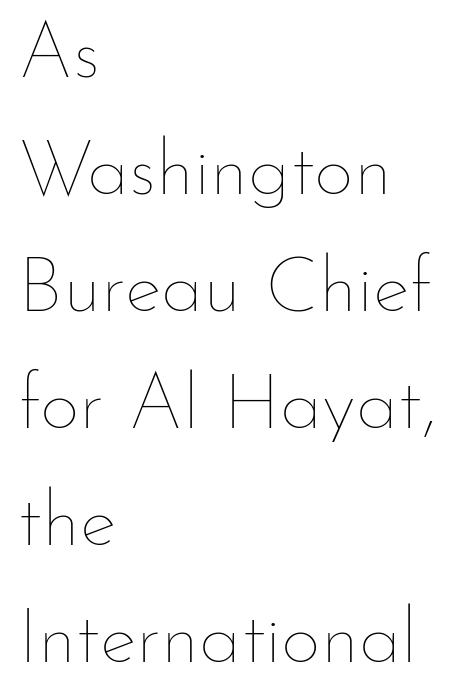
The image shows 78 px thin type, upright; set left-aligned, normal line spacing (1.5x), normal letter spacing, not underlined; low stroke contrast and a small x-height.
